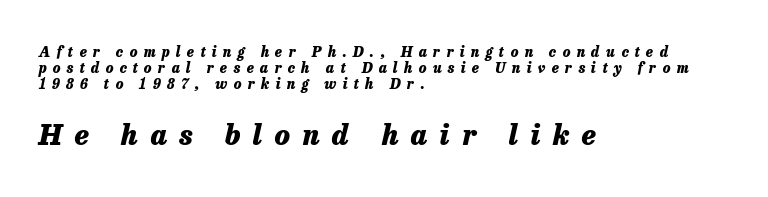
Q: Is the text bold? A: Yes.
Q: Is the text italic (slanted)? A: Yes, it leans right by about 13 degrees.
Q: Is the text underlined? A: No.
Q: How is the paragraph aligned? A: Left-aligned.
Q: Is the spacing between letters normal or unusually wide? A: Unusually wide.
Q: Which block of text is set in a larger size, the first (top) or the second (bottom)? A: The second (bottom) one.
Q: Width (condensed, normal, or wide)? A: Normal.
Q: Stroke contrast? A: Low.
Q: x-height? A: Medium.
Q: Monospaced? A: No.
